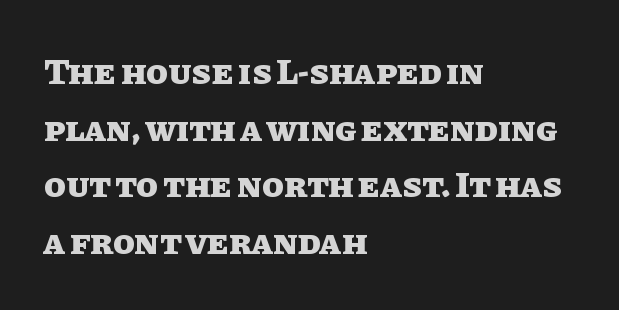
{"italic": "no", "bold": "yes", "weight": "heavy", "width": "normal", "stroke_contrast": "low", "x_height": "large", "monospaced": "no", "underline": "no", "align": "left", "line_spacing": "normal", "line_spacing_ratio": 1.57, "letter_spacing": "normal", "letter_spacing_em": 0.0, "glyph_px": 36}
